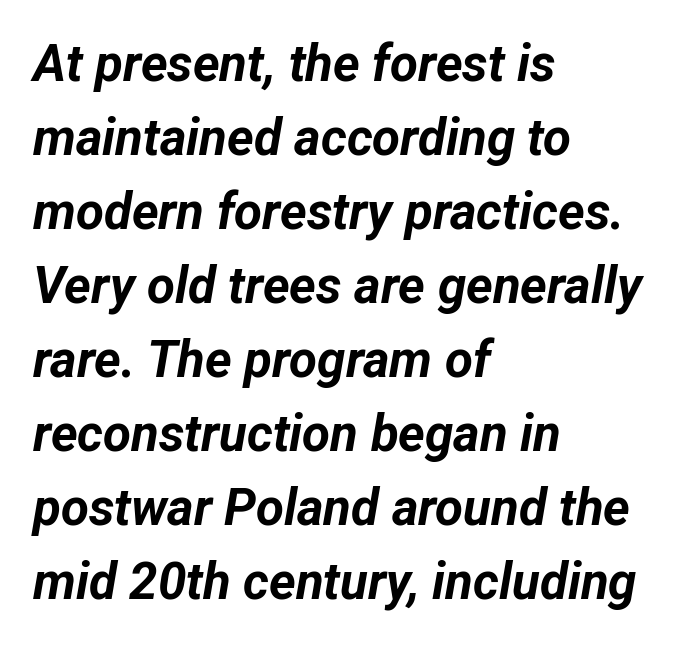
{"italic": "yes", "lean": "right", "slant_degrees": 12, "bold": "yes", "weight": "bold", "width": "normal", "stroke_contrast": "low", "x_height": "medium", "monospaced": "no", "underline": "no", "align": "left", "line_spacing": "normal", "line_spacing_ratio": 1.45, "letter_spacing": "normal", "letter_spacing_em": 0.0, "glyph_px": 51}
